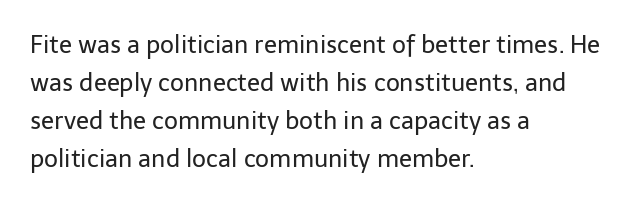
Caption: standard tracking, unaltered. How would I describe the line gaps? Plain and ordinary. Notice how the stems are strictly vertical — no italics here. The typeface has the unassuming heft of standard copy or less. The lines are quadded left.
